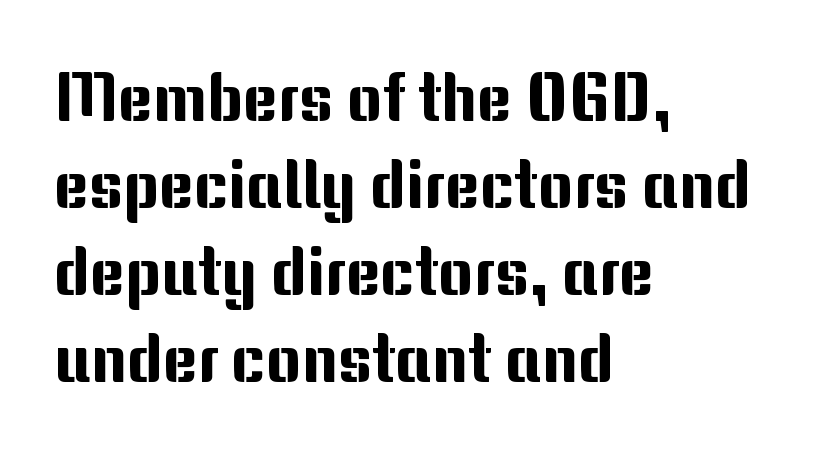
Rows of type keep a routine distance in the vertical direction. Character widths vary here, with narrow letters taking less room than wide ones. The text block is weighted toward the left margin, trailing off unevenly rightward. Descenders are the only things crossing below the line. Honestly, the letter spacing is just normal — you wouldn't notice it.
